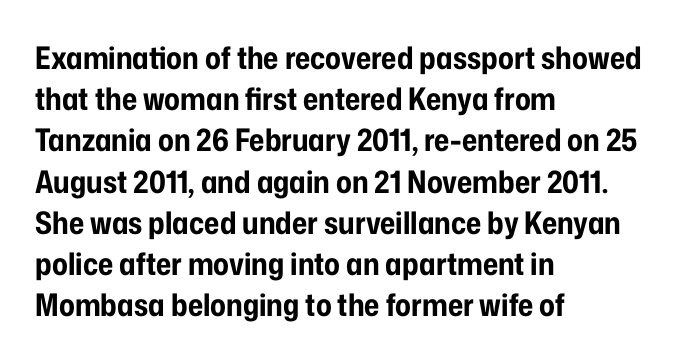
{"serif": "no", "italic": "no", "bold": "yes", "weight": "bold", "width": "condensed", "stroke_contrast": "low", "x_height": "medium", "monospaced": "no", "underline": "no", "align": "left", "line_spacing": "normal", "line_spacing_ratio": 1.33, "letter_spacing": "normal", "letter_spacing_em": 0.0, "glyph_px": 31}
